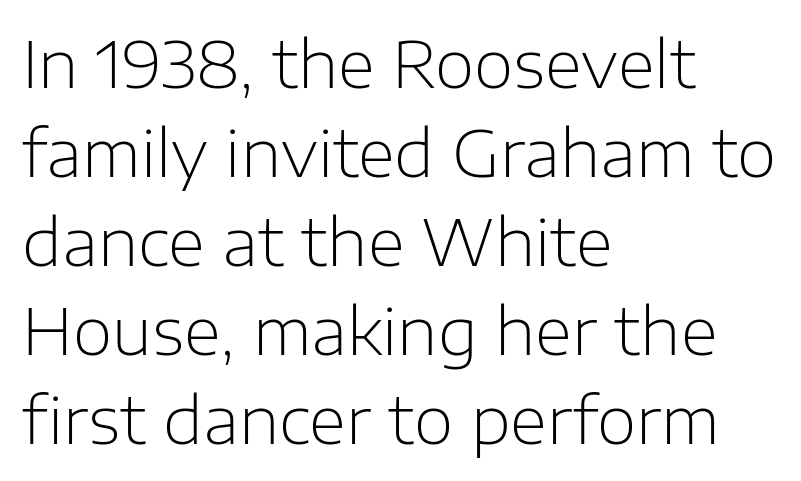
{"serif": "no", "italic": "no", "bold": "no", "weight": "light", "width": "normal", "stroke_contrast": "low", "x_height": "medium", "monospaced": "no", "underline": "no", "align": "left", "line_spacing": "normal", "line_spacing_ratio": 1.39, "letter_spacing": "normal", "letter_spacing_em": 0.0, "glyph_px": 64}
